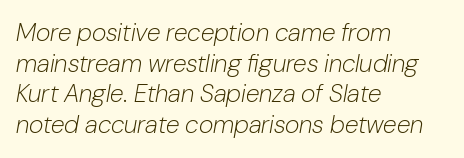
Observe the ordinary spacing: letters are neighbours, not strangers. Any mark beneath the type? The region is blank. Visually the block forms a straight wall on the left and a jagged coastline on the right. The specimen reads as italic at a glance. Compared with a typical body face, this is equally light or lighter still.
